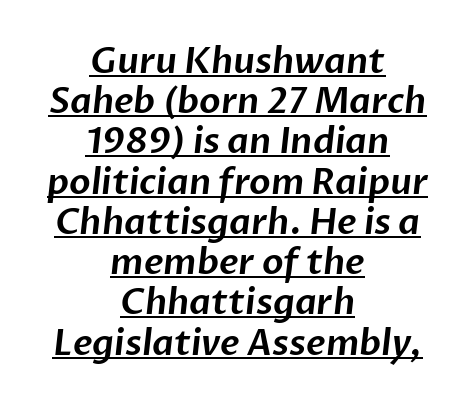
Q: Is the typeface a serif or a sans-serif typeface? A: Sans-serif.
Q: Is the text underlined? A: Yes.
Q: How is the paragraph aligned? A: Centered.
Q: Is the spacing between letters normal or unusually wide? A: Normal.
Q: Is the spacing between lines tight, normal or loose? A: Tight.
Q: Width (condensed, normal, or wide)? A: Normal.
Q: Stroke contrast? A: Low.
Q: x-height? A: Medium.
Q: Monospaced? A: No.
